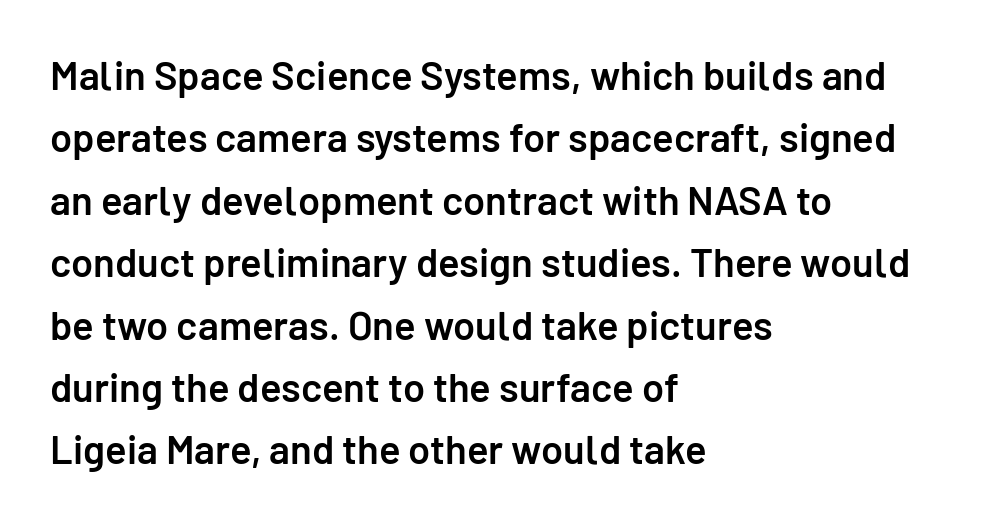
{"serif": "no", "italic": "no", "bold": "semi", "weight": "semibold", "width": "normal", "stroke_contrast": "low", "x_height": "medium", "monospaced": "no", "underline": "no", "align": "left", "line_spacing": "normal", "line_spacing_ratio": 1.56, "letter_spacing": "normal", "letter_spacing_em": 0.0, "glyph_px": 40}
